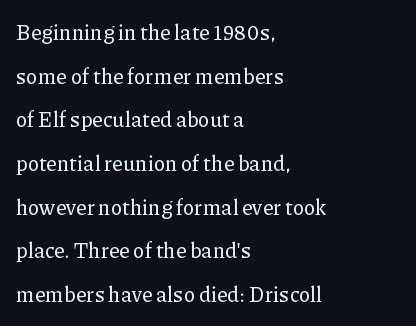
Q: Is the text italic (slanted)? A: No, it is upright.
Q: Is the text underlined? A: No.
Q: How is the paragraph aligned? A: Left-aligned.
Q: Is the spacing between letters normal or unusually wide? A: Normal.
Q: Is the spacing between lines tight, normal or loose? A: Loose.
